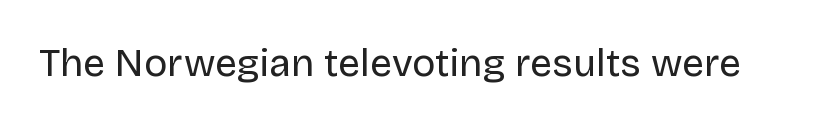
The image shows 39 px regular-weight sans-serif type, upright; set normal letter spacing, not underlined; low stroke contrast and a large x-height.
